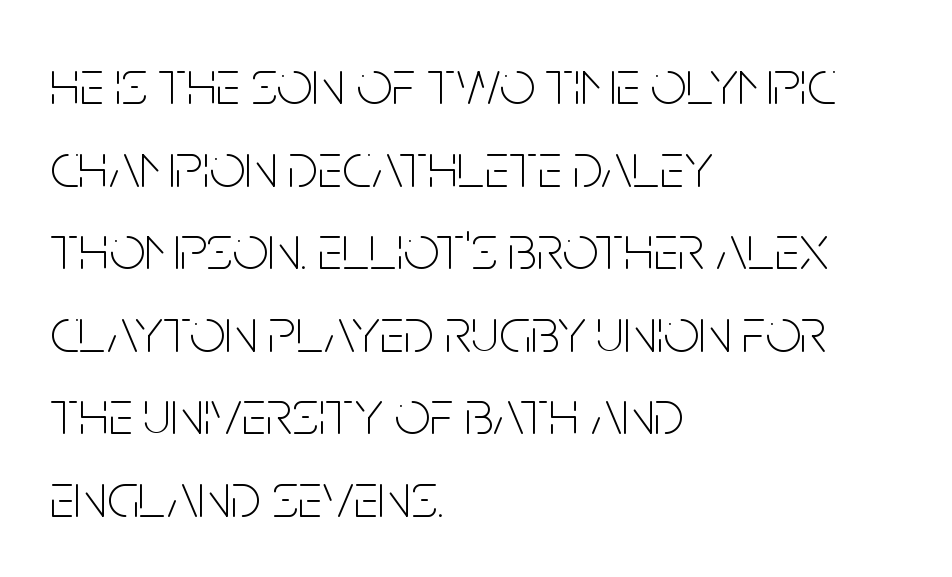
Q: Is the text bold? A: No.
Q: Is the text italic (slanted)? A: No, it is upright.
Q: Is the typeface a serif or a sans-serif typeface? A: Sans-serif.
Q: Is the text underlined? A: No.
Q: How is the paragraph aligned? A: Left-aligned.
Q: Is the spacing between letters normal or unusually wide? A: Normal.
Q: Is the spacing between lines tight, normal or loose? A: Normal.
Q: Width (condensed, normal, or wide)? A: Condensed.
Q: Stroke contrast? A: Low.
Q: x-height? A: Large.
Q: Monospaced? A: No.
